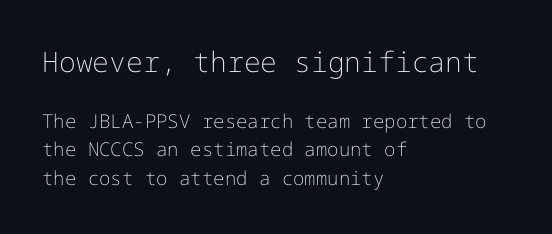
The image shows 28 px light sans-serif type, upright; set left-aligned, normal line spacing (1.51x), normal letter spacing, not underlined; the first (top) block is 1.47x larger; low stroke contrast and a medium x-height.
